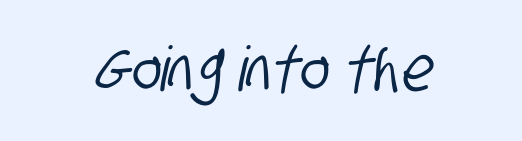
{"serif": "no", "width": "condensed", "stroke_contrast": "low", "x_height": "large", "monospaced": "no", "underline": "no", "letter_spacing": "normal", "letter_spacing_em": 0.0, "glyph_px": 62}
